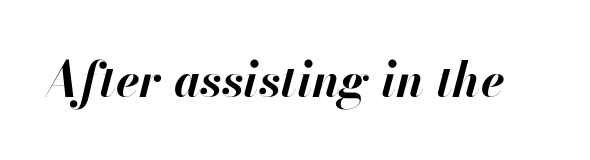
{"italic": "yes", "lean": "right", "slant_degrees": 13, "bold": "yes", "weight": "bold", "width": "normal", "stroke_contrast": "high", "x_height": "small", "monospaced": "no", "underline": "no", "letter_spacing": "normal", "letter_spacing_em": 0.0, "glyph_px": 48}
